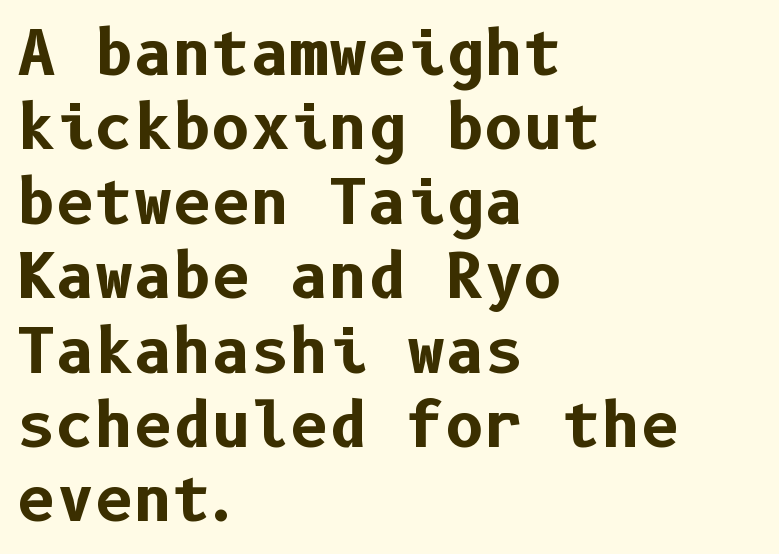
{"serif": "no", "italic": "no", "bold": "yes", "weight": "bold", "width": "normal", "stroke_contrast": "low", "x_height": "medium", "underline": "no", "align": "left", "line_spacing_ratio": 1.24, "letter_spacing": "normal", "letter_spacing_em": 0.0, "glyph_px": 60}
